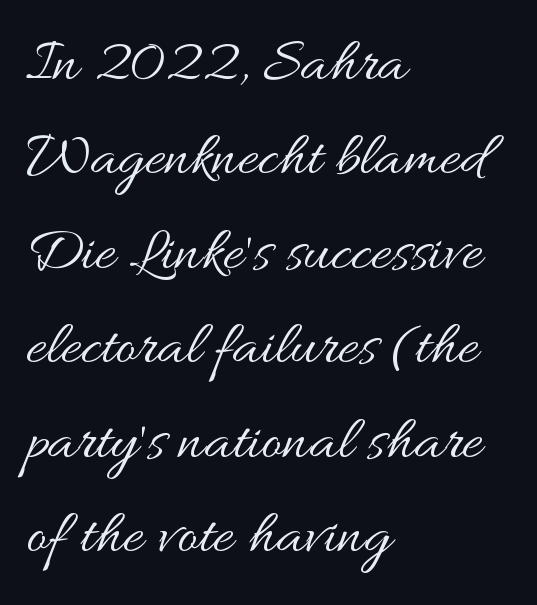
The image shows 63 px regular-weight, wide type; set left-aligned, normal line spacing (1.5x), normal letter spacing, not underlined; medium stroke contrast and a small x-height.
